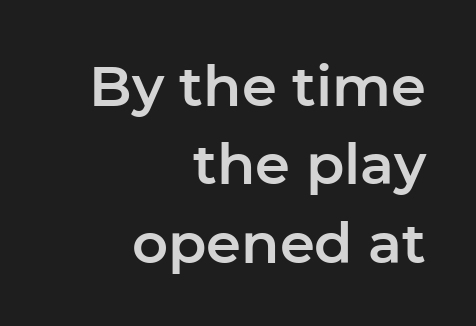
{"serif": "no", "italic": "no", "width": "normal", "stroke_contrast": "low", "x_height": "medium", "monospaced": "no", "underline": "no", "align": "right", "line_spacing": "normal", "line_spacing_ratio": 1.4, "letter_spacing": "normal", "letter_spacing_em": 0.0, "glyph_px": 56}
